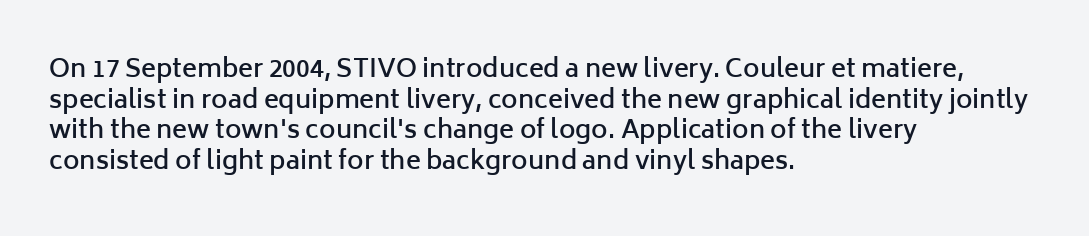
The image shows 25 px text type, upright; set left-aligned, line spacing 1.23x, normal letter spacing, not underlined.
